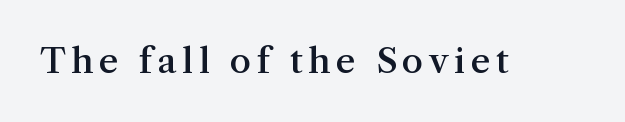
The lettering stays uniformly vertical, giving the passage a roman look. Character widths vary here, with narrow letters taking less room than wide ones. The foot of each line stays bare and open. The passage shown is semibold, sitting just below true bold. Font category for this specimen: serif.
